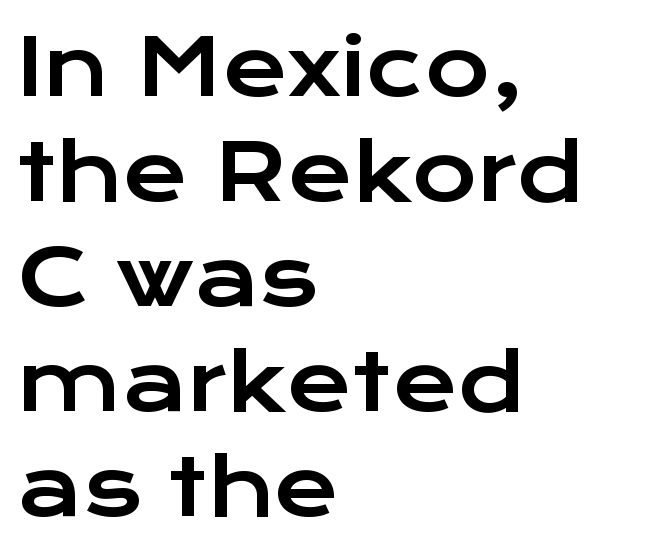
The image shows 79 px wide sans-serif type, upright; set left-aligned, normal line spacing (1.33x), normal letter spacing, not underlined; low stroke contrast and a medium x-height.
